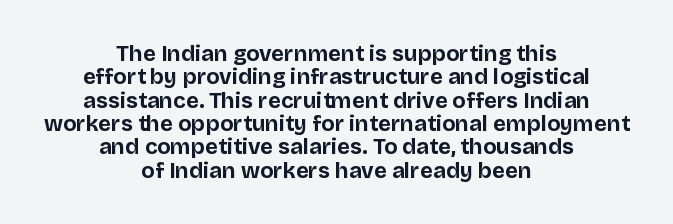
The image shows 22 px bold type, upright; set centered, tight line spacing (1.06x), normal letter spacing, not underlined.
